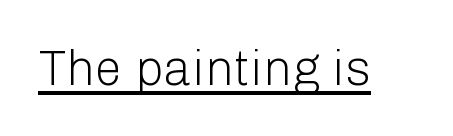
You could not count columns in this text — the font is proportionally spaced. No extra tracking has been applied to these lines. Unlike a traditional serif, this face leaves its strokes unadorned. Posture: straight, roman, zero tilt. Each stroke keeps to a modest, everyday thickness or less. This rendering features underlined lettering.
